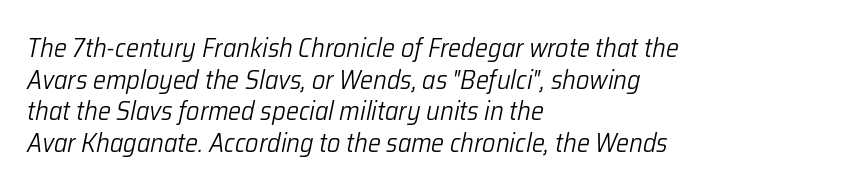
Q: Is the text bold? A: No.
Q: Is the text italic (slanted)? A: Yes, it leans right by about 12 degrees.
Q: Is the text underlined? A: No.
Q: How is the paragraph aligned? A: Left-aligned.
Q: Is the spacing between letters normal or unusually wide? A: Normal.
